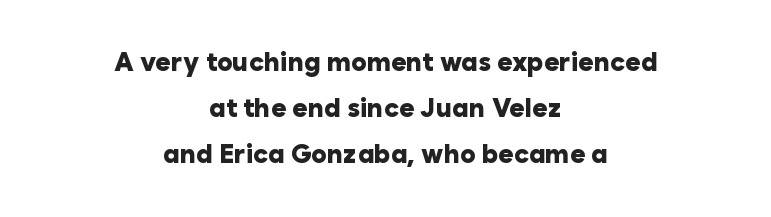
{"italic": "no", "bold": "yes", "underline": "no", "align": "center", "line_spacing_ratio": 1.77, "letter_spacing": "normal", "letter_spacing_em": 0.0, "glyph_px": 26}
